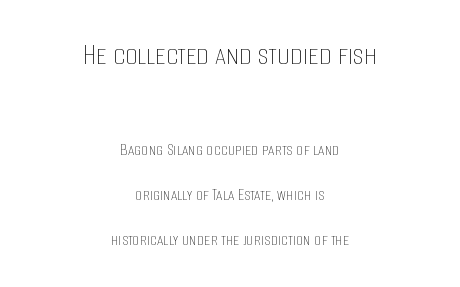
{"italic": "no", "bold": "no", "weight": "thin", "width": "condensed", "stroke_contrast": "low", "x_height": "large", "monospaced": "no", "underline": "no", "align": "center", "line_spacing": "loose", "line_spacing_ratio": 2.49, "letter_spacing": "normal", "letter_spacing_em": 0.0, "larger_block": "first", "size_ratio": 1.72, "glyph_px": 31}
